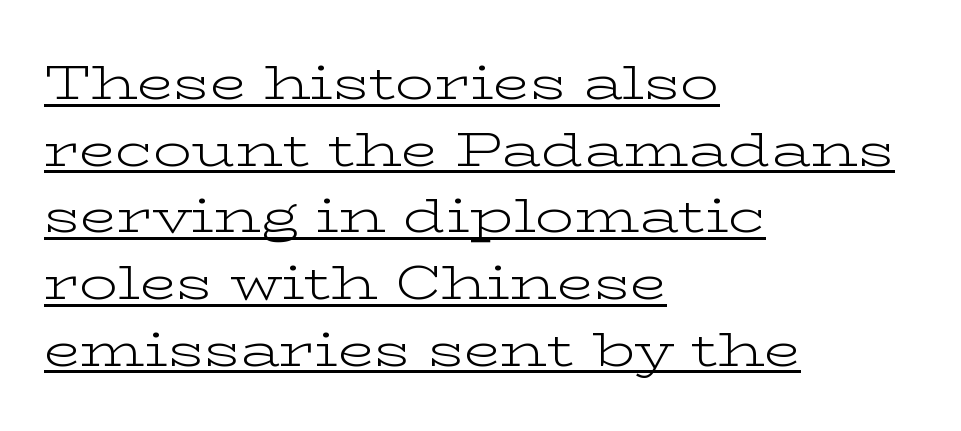
Unlike italic type, these characters show no tilt at all. What decoration does the sample have? An underline. The paragraph has a hard left edge and a soft right edge. Character widths vary here, with narrow letters taking less room than wide ones.
